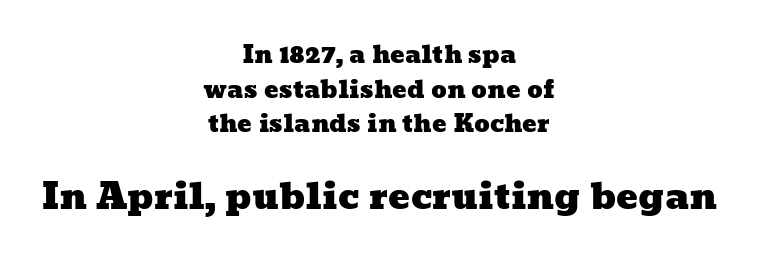
Q: Is the text underlined? A: No.
Q: How is the paragraph aligned? A: Centered.
Q: Is the spacing between letters normal or unusually wide? A: Normal.
Q: Is the spacing between lines tight, normal or loose? A: Normal.
Q: Which block of text is set in a larger size, the first (top) or the second (bottom)? A: The second (bottom) one.
Q: Width (condensed, normal, or wide)? A: Wide.
Q: Stroke contrast? A: Low.
Q: x-height? A: Medium.
Q: Monospaced? A: No.
